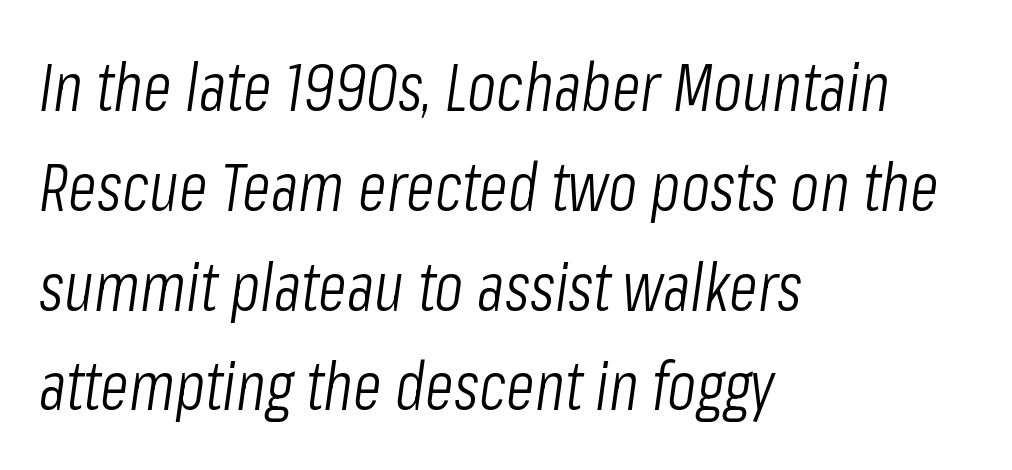
{"italic": "yes", "lean": "right", "slant_degrees": 8, "bold": "no", "weight": "light", "width": "condensed", "stroke_contrast": "low", "x_height": "medium", "monospaced": "no", "underline": "no", "align": "left", "line_spacing": "normal", "line_spacing_ratio": 1.49, "letter_spacing": "normal", "letter_spacing_em": 0.0, "glyph_px": 67}
